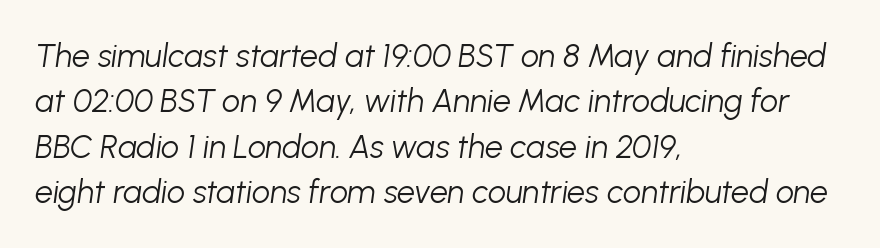
The image shows 32 px light type, italic (leaning right); set left-aligned, normal line spacing (1.42x), normal letter spacing, not underlined; low stroke contrast and a medium x-height.
